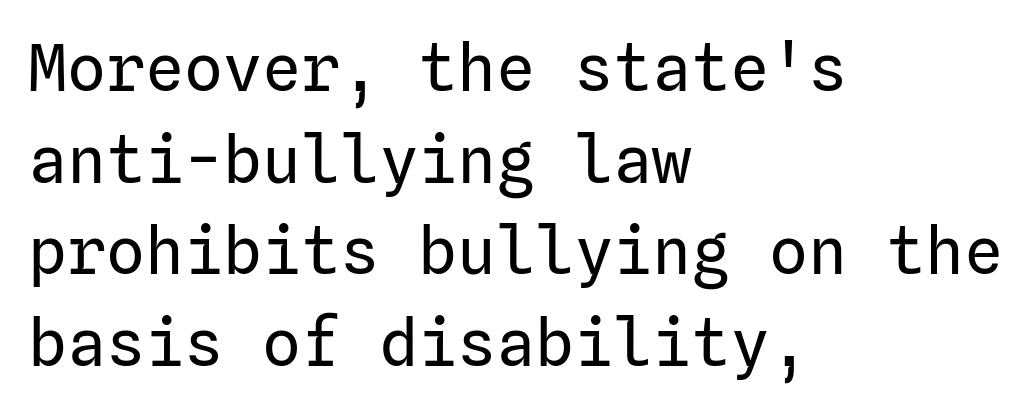
The image shows 65 px regular-weight sans-serif type, upright; set left-aligned, normal line spacing (1.41x), normal letter spacing, not underlined; low stroke contrast and a medium x-height.
